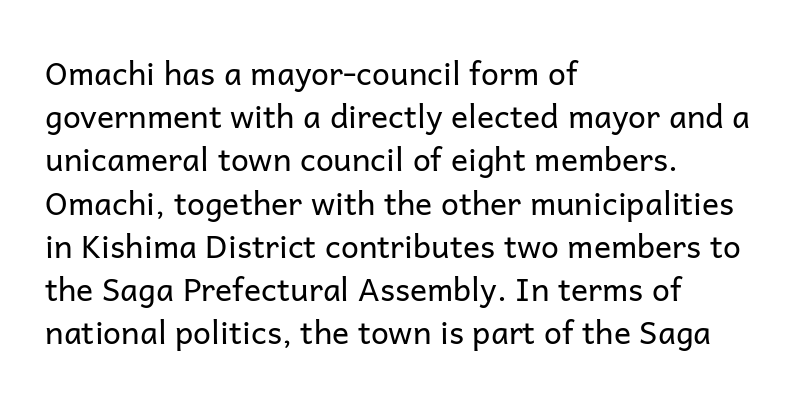
{"serif": "no", "italic": "no", "bold": "no", "weight": "regular", "width": "normal", "stroke_contrast": "low", "x_height": "medium", "monospaced": "no", "underline": "no", "align": "left", "line_spacing": "normal", "line_spacing_ratio": 1.35, "letter_spacing": "normal", "letter_spacing_em": 0.0, "glyph_px": 32}
